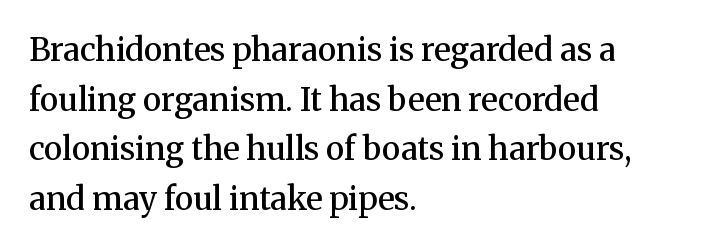
Heft: intermediate — a semibold. Look at the bottom of the vertical strokes: they flare into serifs here. Notice how the passage keeps a crisp vertical edge on the left only. Do the characters align in a grid? No, the font is proportional.
